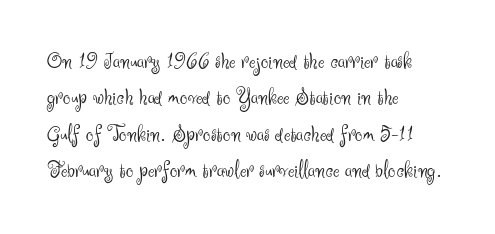
The image shows 24 px text type, upright; set left-aligned, normal line spacing (1.52x), normal letter spacing, not underlined.
